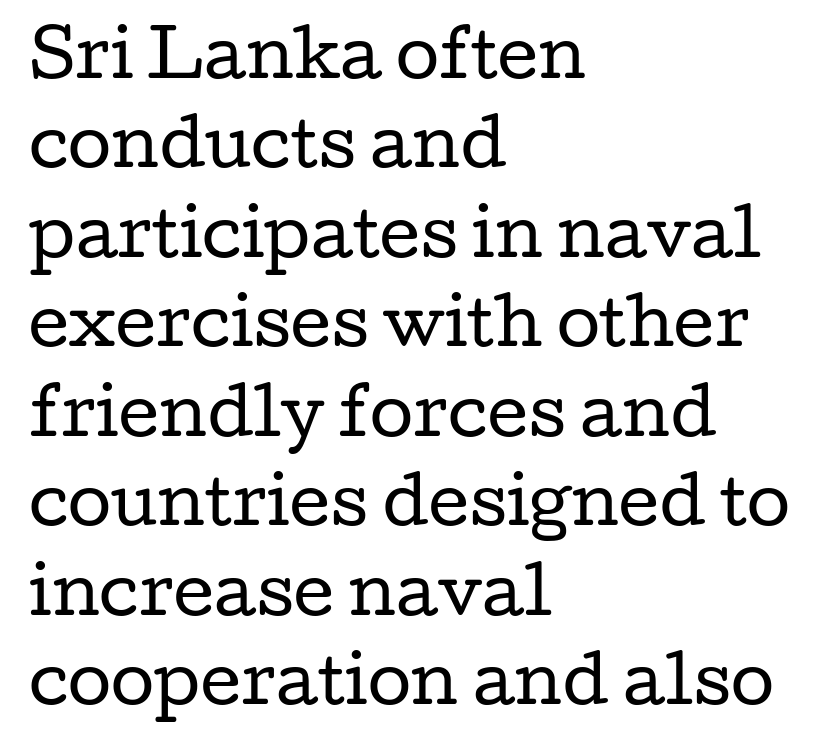
The lettering holds an erect, upright posture throughout. A typesetter would call this proportional, since set widths differ per character. The vertical gap from one line to the next is medium. Plain, unruled lines of type. Weight class: somewhere from thin through regular.
